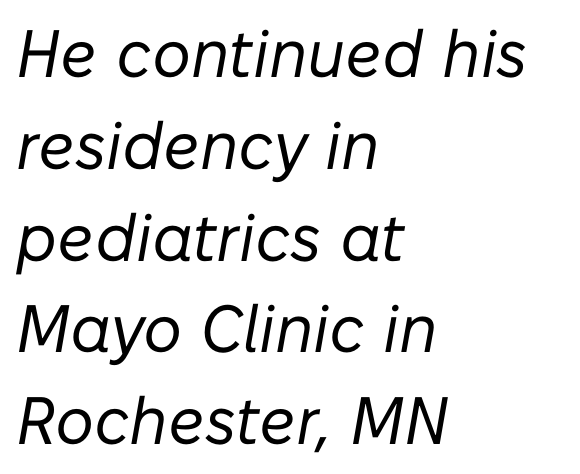
{"italic": "yes", "lean": "right", "slant_degrees": 10, "bold": "no", "weight": "regular", "width": "normal", "stroke_contrast": "low", "x_height": "medium", "monospaced": "no", "underline": "no", "align": "left", "line_spacing": "normal", "line_spacing_ratio": 1.37, "letter_spacing": "normal", "letter_spacing_em": 0.0, "glyph_px": 67}
